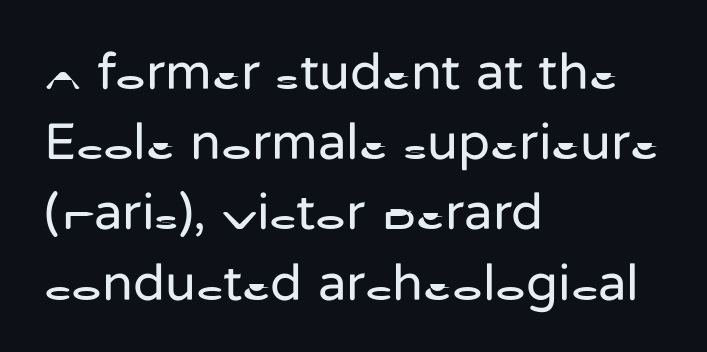
{"serif": "no", "italic": "no", "bold": "no", "weight": "regular", "width": "normal", "stroke_contrast": "low", "x_height": "medium", "monospaced": "no", "underline": "no", "align": "left", "line_spacing": "normal", "line_spacing_ratio": 1.35, "letter_spacing": "normal", "letter_spacing_em": 0.0, "glyph_px": 52}
